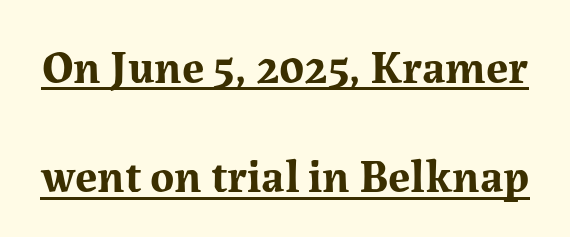
Vertically, the passage feels expansive, rows floating well apart. The rendering keeps characters at their native spacing. Italic? Not at all — the glyphs are vertical. Each letter keeps its own natural width here, so spacing adapts to shape. This is serif lettering, the kind often seen in printed books.
